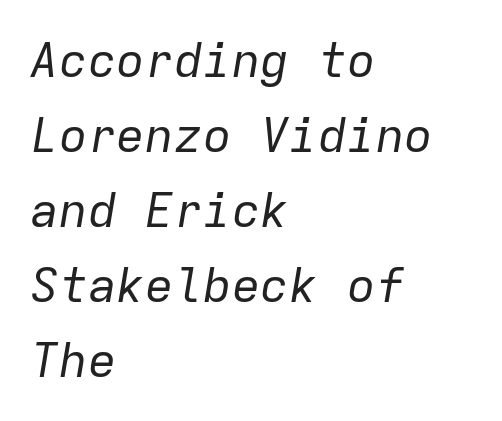
The specimen omits any rule beneath the text block's lines. Monospaced: the letters line up in strict vertical columns. Observe the lean: these are italic letterforms. The leading is moderate, giving the passage an even texture. Caption: face not bold, strokes unweighted. Caption: standard tracking, unaltered.
